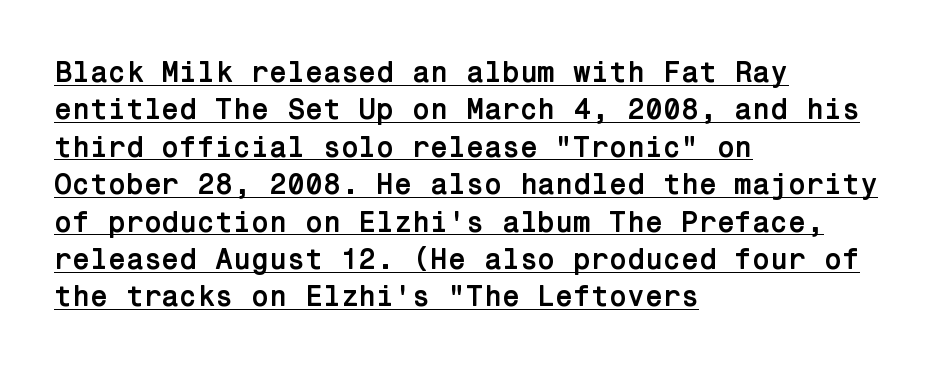
{"serif": "no", "italic": "no", "bold": "yes", "weight": "semibold", "width": "normal", "stroke_contrast": "low", "x_height": "medium", "underline": "yes", "align": "left", "line_spacing": "normal", "line_spacing_ratio": 1.29, "letter_spacing": "normal", "letter_spacing_em": 0.0, "glyph_px": 29}
